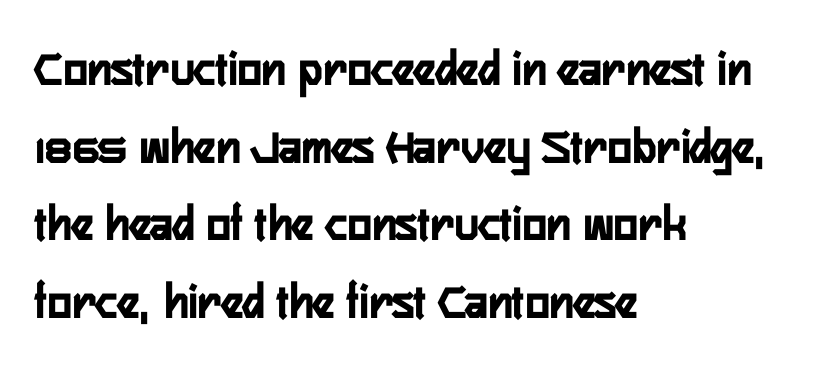
The image shows 51 px condensed sans-serif type, upright; set left-aligned, normal line spacing (1.52x), normal letter spacing, not underlined; low stroke contrast and a medium x-height.
